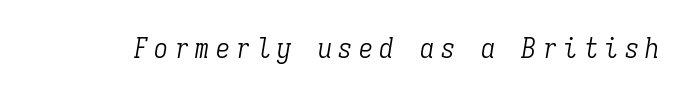
Think standard paragraph weight, or any step lighter than that. Is this a fixed-width face? Yes — each glyph sits in an identical cell. You could only call the tracking loose — the letters float apart. What kind of face is this? One with serifs. Every character sits at an angle, as italics do. Beneath every word, the page is bare.
